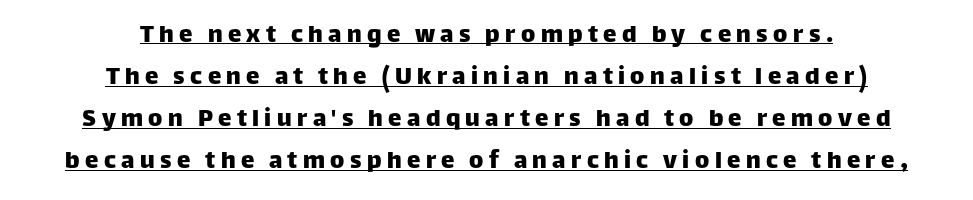
The image shows 27 px text type, upright; set centered, normal line spacing (1.56x), unusually wide letter spacing (+0.2 em), underlined.
